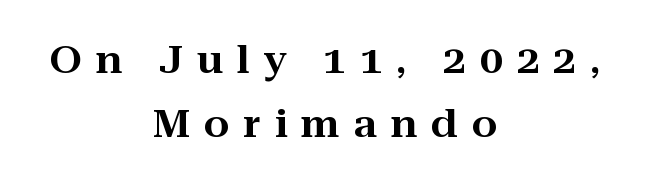
{"serif": "yes", "italic": "no", "width": "wide", "stroke_contrast": "high", "x_height": "medium", "monospaced": "no", "underline": "no", "align": "center", "line_spacing_ratio": 1.72, "letter_spacing": "wide", "letter_spacing_em": 0.37, "glyph_px": 37}
